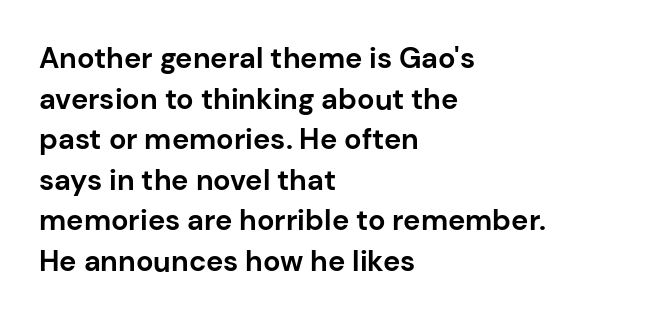
Q: Is the text bold? A: Yes.
Q: Is the text italic (slanted)? A: No, it is upright.
Q: Is the typeface a serif or a sans-serif typeface? A: Sans-serif.
Q: Is the text underlined? A: No.
Q: How is the paragraph aligned? A: Left-aligned.
Q: Is the spacing between letters normal or unusually wide? A: Normal.
Q: Is the spacing between lines tight, normal or loose? A: Normal.
Q: Width (condensed, normal, or wide)? A: Normal.
Q: Stroke contrast? A: Low.
Q: x-height? A: Medium.
Q: Monospaced? A: No.
